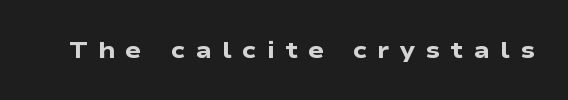
{"italic": "no", "bold": "yes", "underline": "no", "letter_spacing": "wide", "letter_spacing_em": 0.43, "glyph_px": 24}
